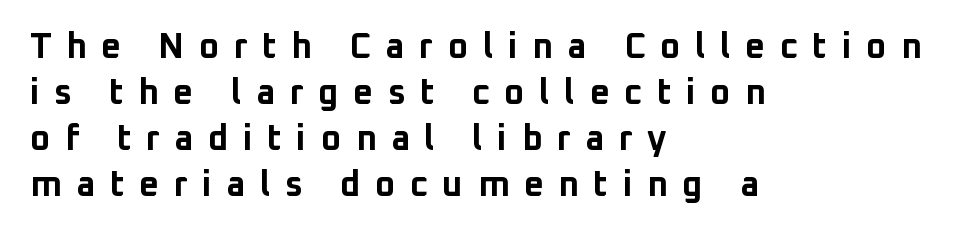
The image shows 35 px bold sans-serif type, upright; set left-aligned, normal line spacing (1.31x), unusually wide letter spacing (+0.41 em), not underlined; low stroke contrast and a medium x-height.
